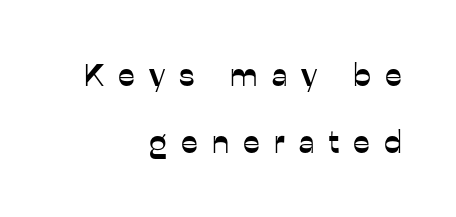
The face used here is proportionally spaced, like ordinary book or web type. This is roman type, the default non-slanted kind. Plain, unruled lines of type. Look at the bottom of the vertical strokes: they stop flat, with no serifs. These lines have a slow, spaced-out rhythm from letter to letter. How would I describe the line gaps? Wide and relaxed.
